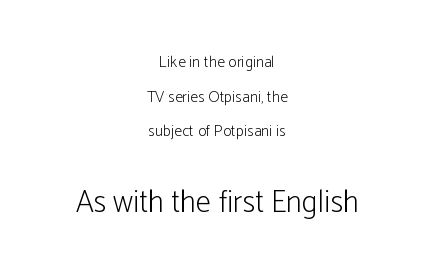
The image shows 31 px light, condensed sans-serif type, upright; set centered, loose line spacing (2.16x), normal letter spacing, not underlined; the second (bottom) block is 1.94x larger; low stroke contrast and a medium x-height.
